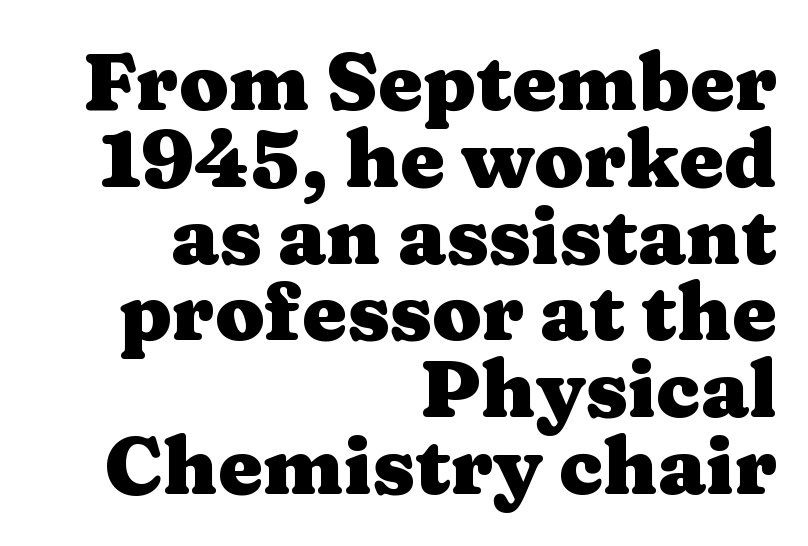
Q: Is the text bold? A: Yes.
Q: Is the text italic (slanted)? A: No, it is upright.
Q: Is the typeface a serif or a sans-serif typeface? A: Serif.
Q: Is the text underlined? A: No.
Q: How is the paragraph aligned? A: Right-aligned.
Q: Is the spacing between letters normal or unusually wide? A: Normal.
Q: Is the spacing between lines tight, normal or loose? A: Tight.
Q: Width (condensed, normal, or wide)? A: Wide.
Q: Stroke contrast? A: Medium.
Q: x-height? A: Medium.
Q: Monospaced? A: No.
